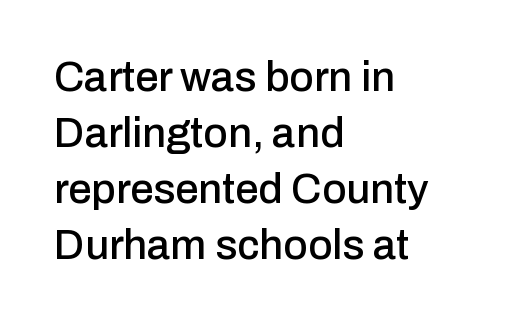
Q: Is the text italic (slanted)? A: No, it is upright.
Q: Is the typeface a serif or a sans-serif typeface? A: Sans-serif.
Q: Is the text underlined? A: No.
Q: How is the paragraph aligned? A: Left-aligned.
Q: Is the spacing between letters normal or unusually wide? A: Normal.
Q: Is the spacing between lines tight, normal or loose? A: Normal.
Q: Width (condensed, normal, or wide)? A: Normal.
Q: Stroke contrast? A: Low.
Q: x-height? A: Medium.
Q: Monospaced? A: No.
